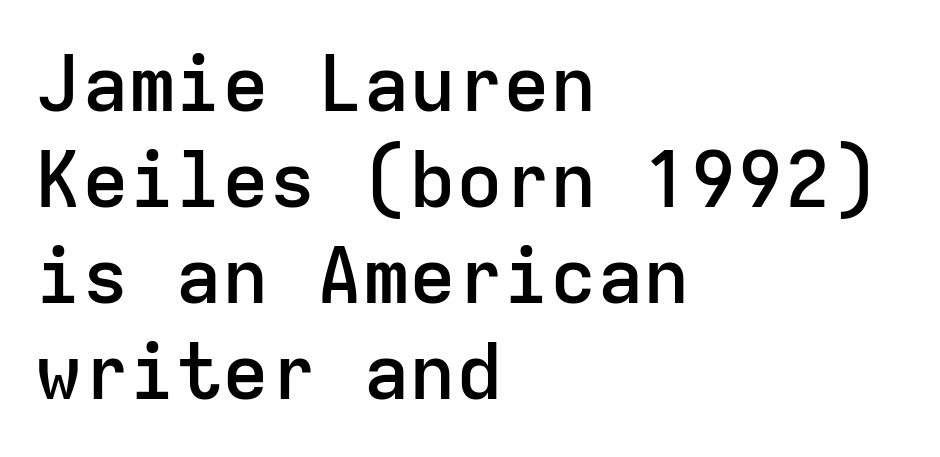
The image shows 78 px semibold sans-serif type, upright, monospaced; set left-aligned, line spacing 1.23x, normal letter spacing, not underlined; low stroke contrast and a medium x-height.
